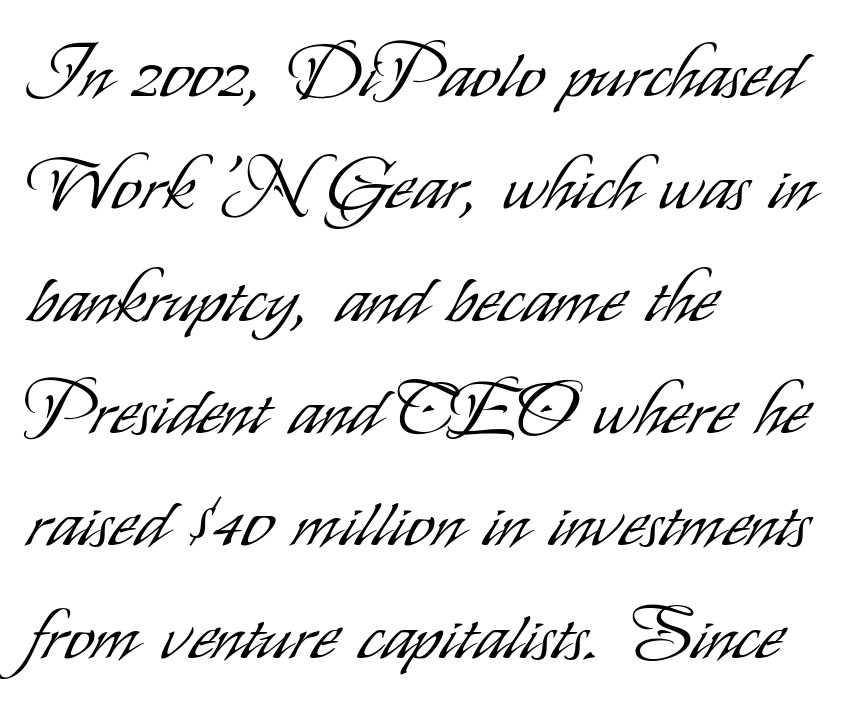
{"serif": "no", "bold": "no", "weight": "light", "width": "condensed", "stroke_contrast": "low", "x_height": "small", "monospaced": "no", "underline": "no", "align": "left", "line_spacing": "normal", "line_spacing_ratio": 1.56, "letter_spacing": "normal", "letter_spacing_em": 0.0, "glyph_px": 72}
